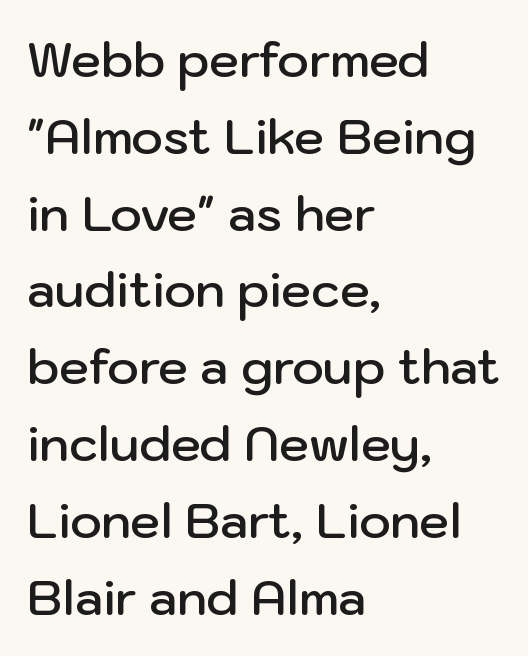
Q: Is the text bold? A: Semi-bold.
Q: Is the text italic (slanted)? A: No, it is upright.
Q: Is the typeface a serif or a sans-serif typeface? A: Sans-serif.
Q: Is the text underlined? A: No.
Q: How is the paragraph aligned? A: Left-aligned.
Q: Is the spacing between letters normal or unusually wide? A: Normal.
Q: Is the spacing between lines tight, normal or loose? A: Normal.
Q: Width (condensed, normal, or wide)? A: Normal.
Q: Stroke contrast? A: Low.
Q: x-height? A: Medium.
Q: Monospaced? A: No.
